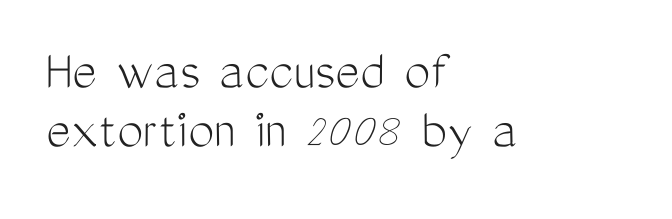
{"serif": "no", "italic": "no", "bold": "no", "weight": "light", "width": "condensed", "stroke_contrast": "medium", "x_height": "medium", "monospaced": "no", "underline": "no", "align": "left", "line_spacing": "tight", "line_spacing_ratio": 1.02, "letter_spacing": "normal", "letter_spacing_em": 0.0, "glyph_px": 58}
